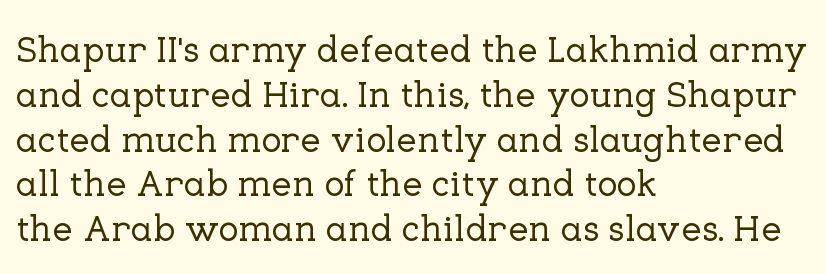
The image shows 37 px serif type, upright; set left-aligned, line spacing 1.21x, normal letter spacing, not underlined; low stroke contrast and a medium x-height.
